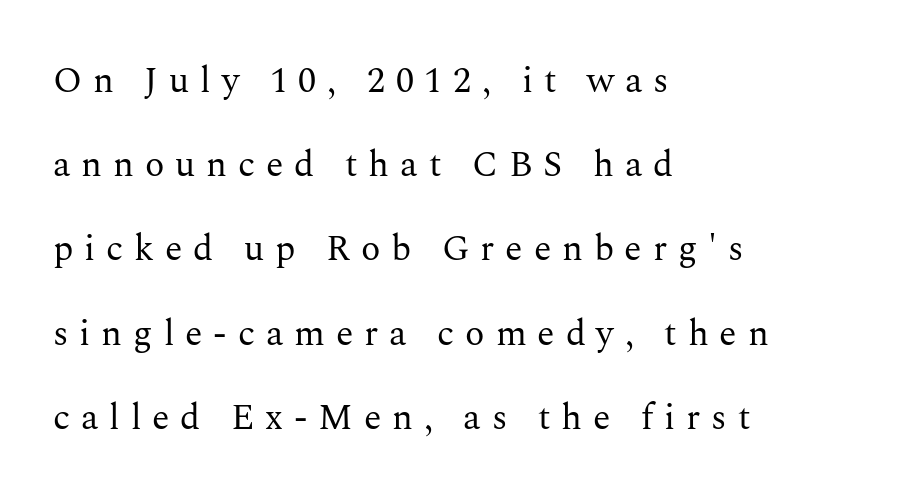
Notice the wide empty band between every row — that's loose leading. This sample uses an upright cut, with every glyph sitting square on the baseline. The space directly below the letters is spotless. The rendering anchors every line to the left-hand side. The passage shown is typed in a proportional face where columns would drift. Observe the serifs anchoring each vertical stroke in this sample.
